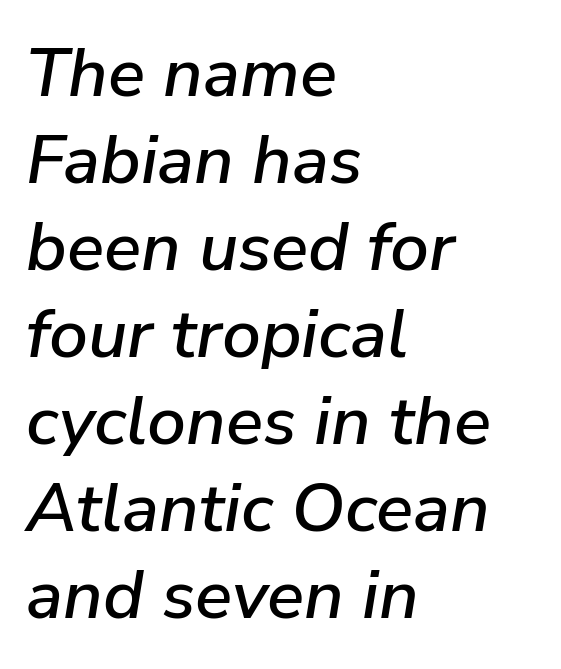
The image shows 69 px text type, italic (leaning right); set left-aligned, normal line spacing (1.26x), normal letter spacing, not underlined; low stroke contrast and a medium x-height.
